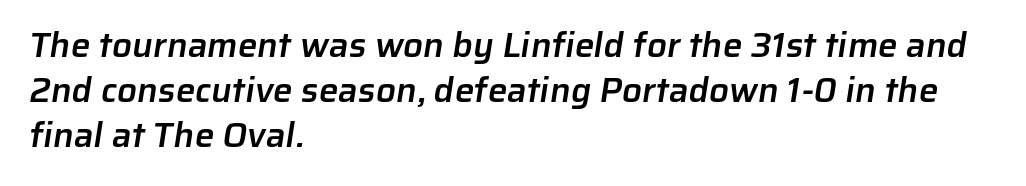
{"serif": "no", "bold": "semi", "weight": "semibold", "width": "normal", "stroke_contrast": "low", "x_height": "medium", "monospaced": "no", "underline": "no", "align": "left", "line_spacing": "normal", "line_spacing_ratio": 1.28, "letter_spacing": "normal", "letter_spacing_em": 0.0, "glyph_px": 35}
